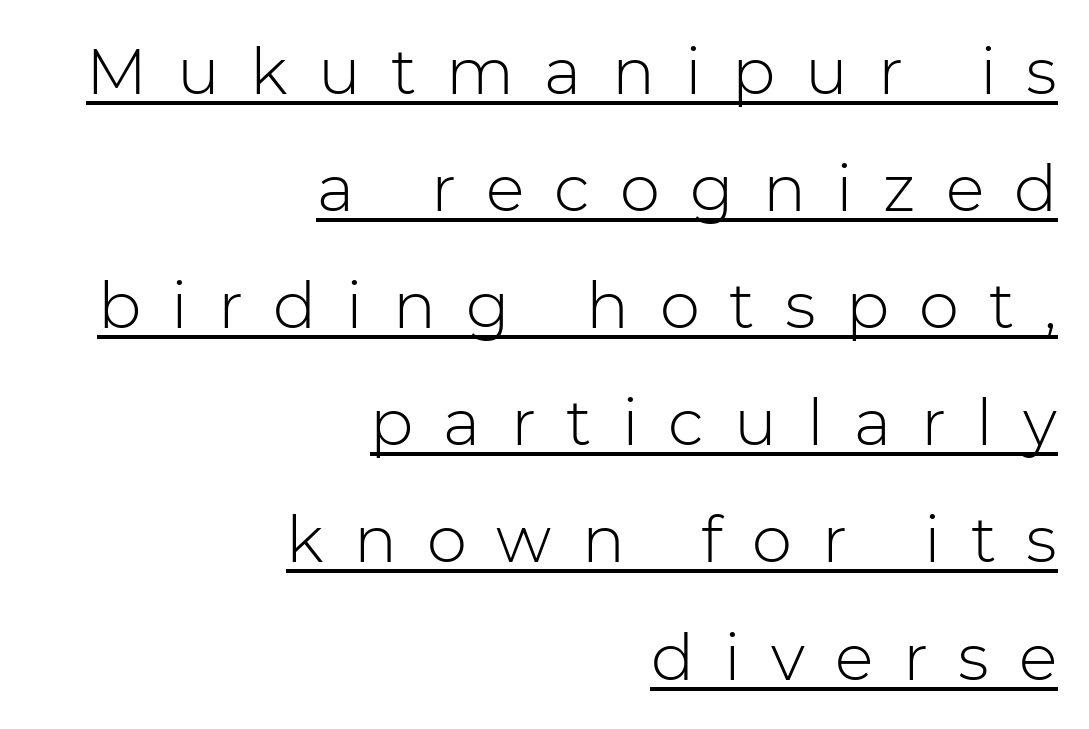
Spacing verdict: proportional, widths tailored to each character. Stem width sits at or under what a default text font uses. Characters follow at a spacing far wider than the type designer built in. A sans-serif font was chosen for this passage. The lettering stays uniformly vertical, giving the passage a roman look.
